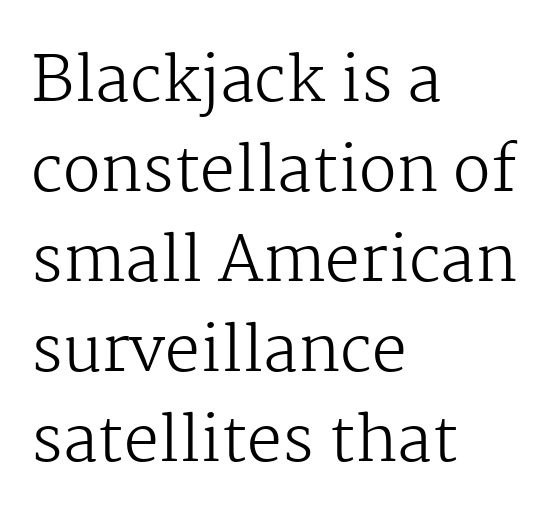
The image shows 62 px regular-weight serif type, upright; set left-aligned, normal line spacing (1.45x), normal letter spacing, not underlined; medium stroke contrast and a medium x-height.
